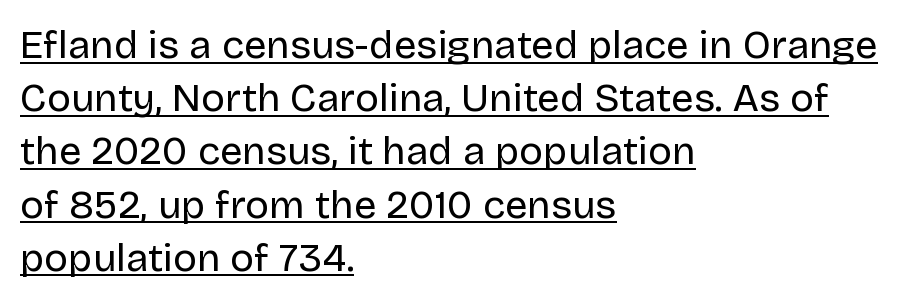
Q: Is the text bold? A: No.
Q: Is the text italic (slanted)? A: No, it is upright.
Q: Is the typeface a serif or a sans-serif typeface? A: Sans-serif.
Q: Is the text underlined? A: Yes.
Q: How is the paragraph aligned? A: Left-aligned.
Q: Is the spacing between letters normal or unusually wide? A: Normal.
Q: Is the spacing between lines tight, normal or loose? A: Normal.
Q: Width (condensed, normal, or wide)? A: Normal.
Q: Stroke contrast? A: Low.
Q: x-height? A: Large.
Q: Monospaced? A: No.
